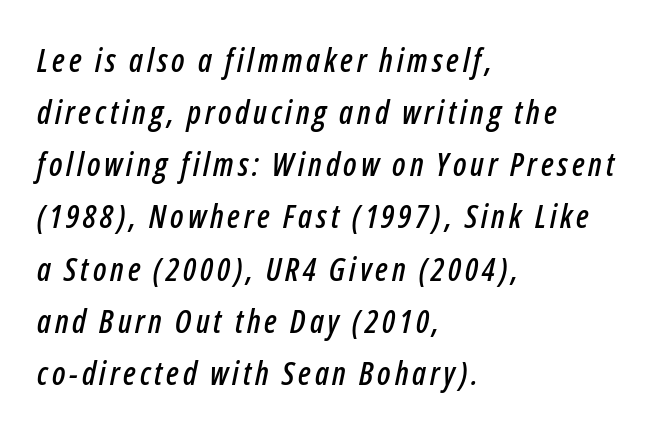
The image shows 32 px condensed type, italic (leaning right); set left-aligned, normal line spacing (1.63x), not underlined; low stroke contrast and a medium x-height.
